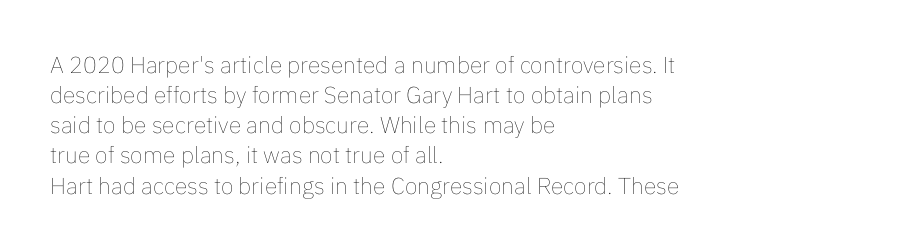
Teacher's note: observe the even left margin — that is flush-left alignment. Does extra space separate the letters? No, they use regular spacing. In terms of posture, this sample is upright. The glyphs are unaccompanied by any horizontal stroke below them. The lines sit at an ordinary, default distance from one another.
